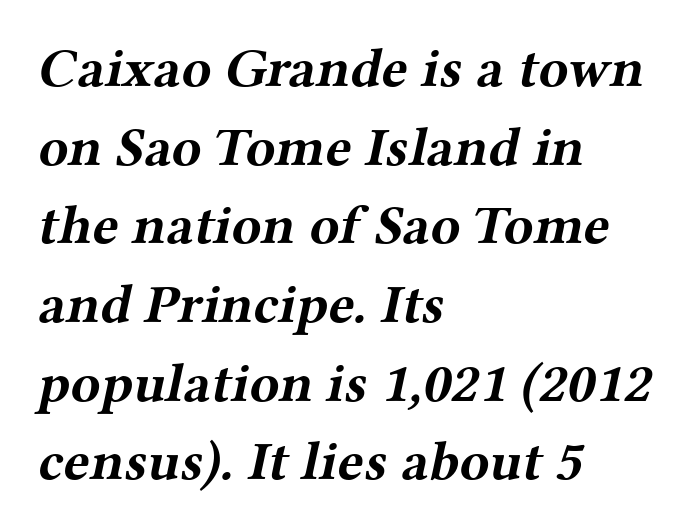
{"serif": "yes", "bold": "yes", "weight": "bold", "width": "wide", "stroke_contrast": "medium", "x_height": "medium", "monospaced": "no", "underline": "no", "align": "left", "line_spacing": "normal", "line_spacing_ratio": 1.43, "letter_spacing": "normal", "letter_spacing_em": 0.0, "glyph_px": 55}
